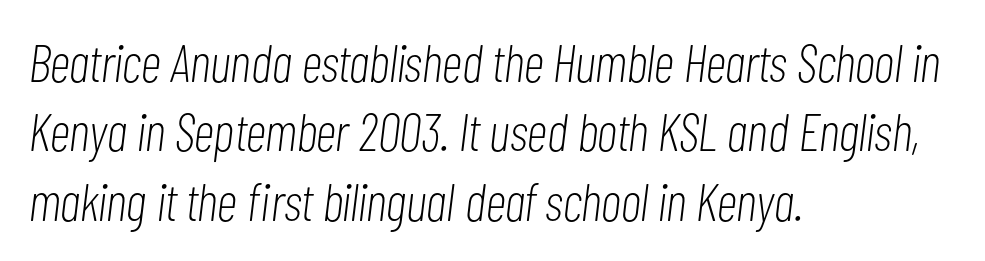
Q: Is the text bold? A: No.
Q: Is the text italic (slanted)? A: Yes, it leans right by about 7 degrees.
Q: Is the text underlined? A: No.
Q: How is the paragraph aligned? A: Left-aligned.
Q: Is the spacing between letters normal or unusually wide? A: Normal.
Q: Is the spacing between lines tight, normal or loose? A: Normal.
Q: Width (condensed, normal, or wide)? A: Condensed.
Q: Stroke contrast? A: Low.
Q: x-height? A: Medium.
Q: Monospaced? A: No.
